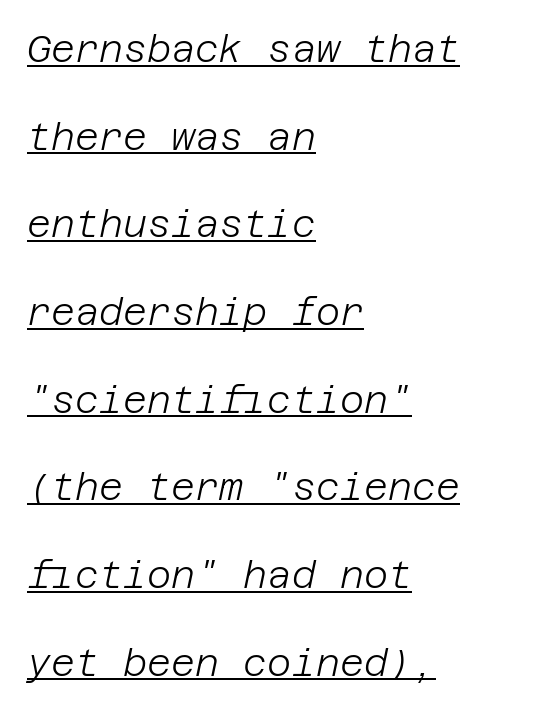
The image shows 37 px light type, italic (leaning right); set left-aligned, loose line spacing (2.37x), normal letter spacing, underlined; low stroke contrast and a large x-height.
